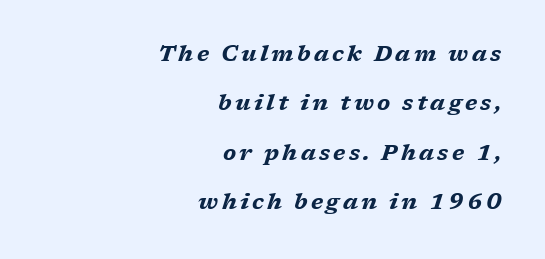
The image shows 22 px bold type, italic (leaning right); set right-aligned, loose line spacing (2.24x), not underlined.
